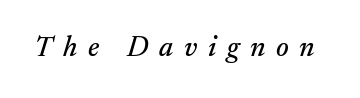
{"serif": "yes", "italic": "yes", "lean": "right", "slant_degrees": 17, "width": "normal", "stroke_contrast": "medium", "x_height": "small", "monospaced": "no", "underline": "no", "letter_spacing": "wide", "letter_spacing_em": 0.37, "glyph_px": 29}
